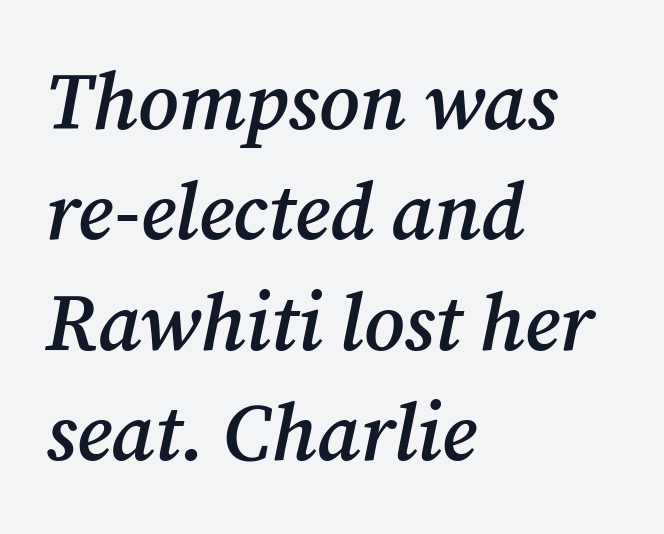
Proportional: the letters do not fall into vertical columns. Tracking here is standard; glyphs follow each other at the usual distance. Any mark beneath the type? The region is blank. Bold? Not quite — semibold, heavier than regular but stopping short. The line-height multiplier appears to be the usual default. Tall strokes in this sample are angled rather than plumb.
